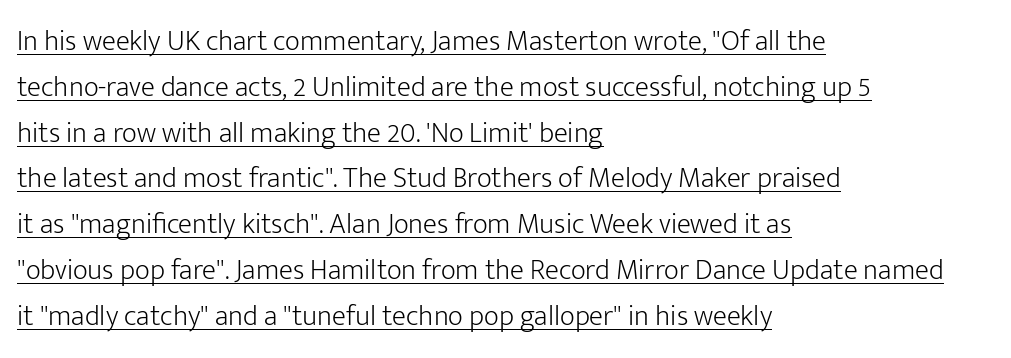
The image shows 29 px light sans-serif type, upright; set left-aligned, normal line spacing (1.58x), normal letter spacing, underlined; low stroke contrast and a medium x-height.
